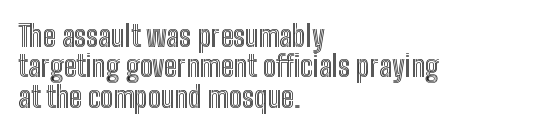
Q: Is the text italic (slanted)? A: No, it is upright.
Q: Is the text underlined? A: No.
Q: How is the paragraph aligned? A: Left-aligned.
Q: Is the spacing between letters normal or unusually wide? A: Normal.
Q: Is the spacing between lines tight, normal or loose? A: Tight.
Q: Width (condensed, normal, or wide)? A: Condensed.
Q: x-height? A: Medium.
Q: Monospaced? A: No.
